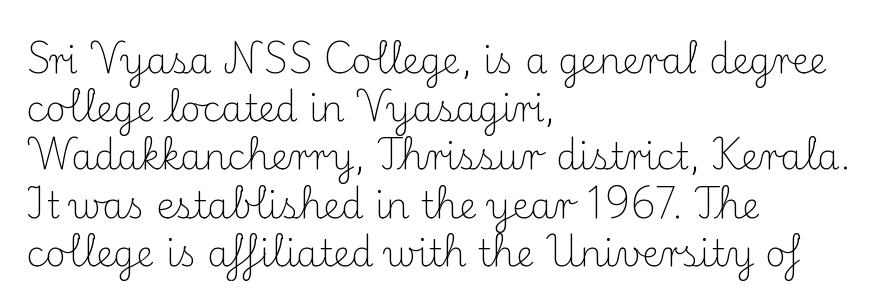
Q: Is the text bold? A: No.
Q: Is the text italic (slanted)? A: No, it is upright.
Q: Is the typeface a serif or a sans-serif typeface? A: Serif.
Q: Is the text underlined? A: No.
Q: How is the paragraph aligned? A: Left-aligned.
Q: Is the spacing between letters normal or unusually wide? A: Normal.
Q: Is the spacing between lines tight, normal or loose? A: Normal.
Q: Width (condensed, normal, or wide)? A: Normal.
Q: Stroke contrast? A: Medium.
Q: x-height? A: Small.
Q: Monospaced? A: No.
